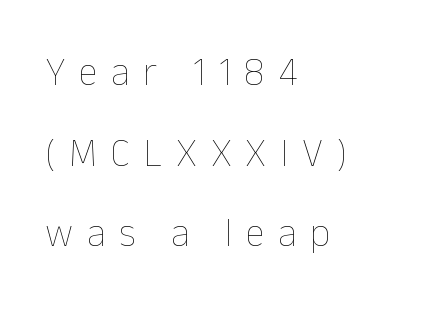
Q: Is the text bold? A: No.
Q: Is the text italic (slanted)? A: No, it is upright.
Q: Is the text underlined? A: No.
Q: How is the paragraph aligned? A: Left-aligned.
Q: Is the spacing between letters normal or unusually wide? A: Unusually wide.
Q: Is the spacing between lines tight, normal or loose? A: Loose.
Q: Width (condensed, normal, or wide)? A: Normal.
Q: Stroke contrast? A: Low.
Q: x-height? A: Medium.
Q: Monospaced? A: No.
